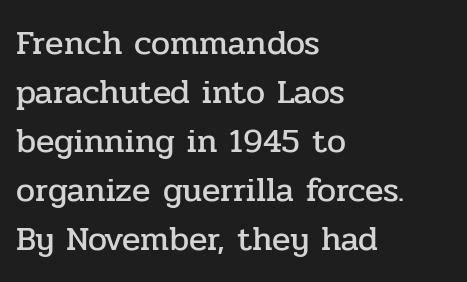
Glyph-to-glyph distance matches everyday printed text. Note: serifs present on the glyphs. The paragraph has a hard left edge and a soft right edge. The rendering uses natural spacing where letterforms have individual widths.
